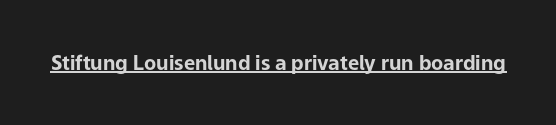
Weight: bold. Is the letter spacing exaggerated? No — it looks like the ordinary default. In designer terms, the underline attribute is active on this setting. A roman cut, with each character standing at attention.
